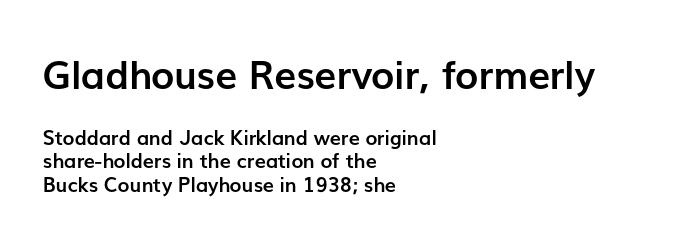
The designer went with a sans here, leaving each stem footless. The composition opens big and finishes small. These lines stack with their left ends in a neat column. Spacing verdict: proportional, widths tailored to each character.
